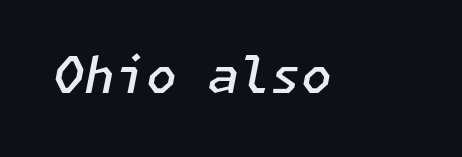
The sample has been set in demibold, a notch under bold. Rule under the text: the space is simply empty. The gaps between neighbouring characters are ordinary and unremarkable. These lines were composed using italics.
